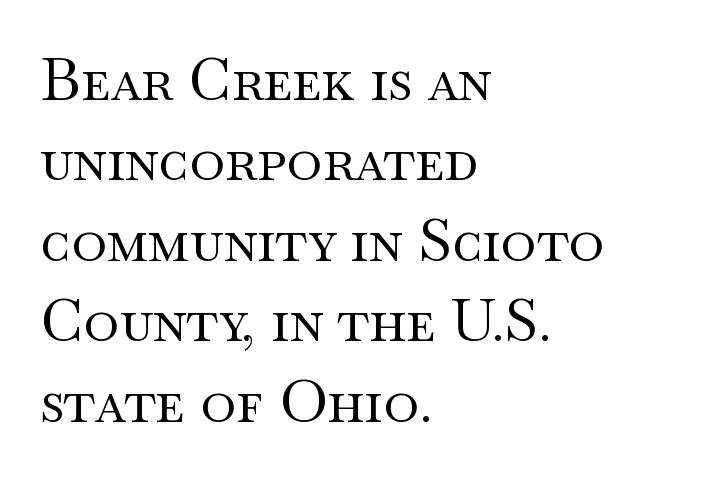
The image shows 60 px regular-weight, wide serif type, upright; set left-aligned, normal line spacing (1.34x), normal letter spacing, not underlined; medium stroke contrast and a small x-height.
